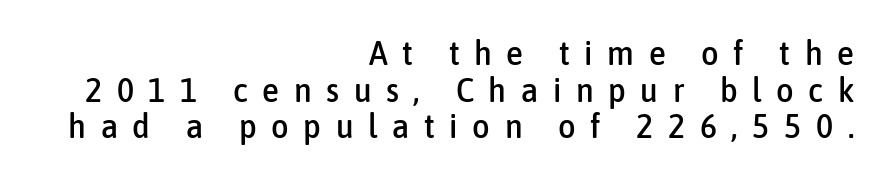
{"serif": "no", "italic": "no", "width": "condensed", "stroke_contrast": "low", "x_height": "medium", "monospaced": "no", "underline": "no", "align": "right", "line_spacing": "tight", "line_spacing_ratio": 1.08, "letter_spacing": "wide", "letter_spacing_em": 0.43, "glyph_px": 34}
